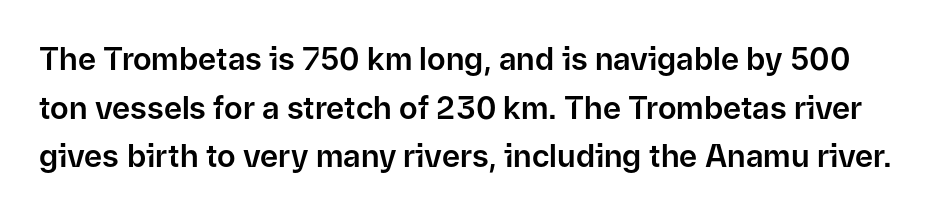
Q: Is the text italic (slanted)? A: No, it is upright.
Q: Is the typeface a serif or a sans-serif typeface? A: Sans-serif.
Q: Is the text underlined? A: No.
Q: Is the spacing between letters normal or unusually wide? A: Normal.
Q: Is the spacing between lines tight, normal or loose? A: Normal.
Q: Width (condensed, normal, or wide)? A: Normal.
Q: Stroke contrast? A: Low.
Q: x-height? A: Medium.
Q: Monospaced? A: No.
